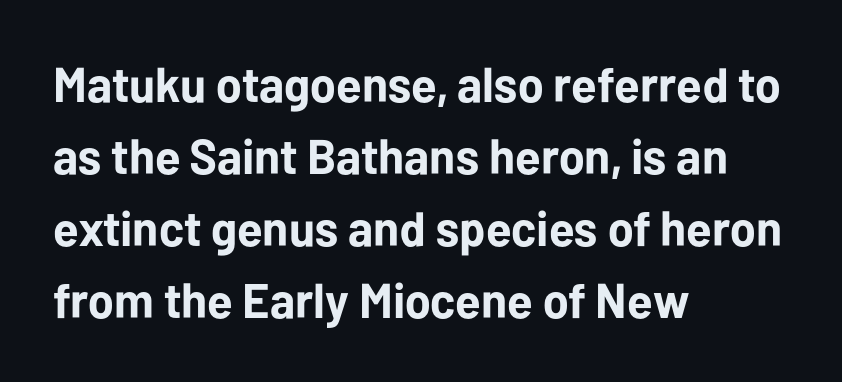
Q: Is the text bold? A: Yes.
Q: Is the text italic (slanted)? A: No, it is upright.
Q: Is the typeface a serif or a sans-serif typeface? A: Sans-serif.
Q: Is the text underlined? A: No.
Q: How is the paragraph aligned? A: Left-aligned.
Q: Is the spacing between letters normal or unusually wide? A: Normal.
Q: Is the spacing between lines tight, normal or loose? A: Normal.
Q: Width (condensed, normal, or wide)? A: Normal.
Q: Stroke contrast? A: Low.
Q: x-height? A: Medium.
Q: Monospaced? A: No.
